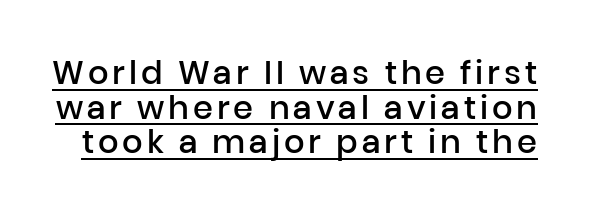
{"serif": "no", "italic": "no", "bold": "semi", "weight": "semibold", "width": "normal", "stroke_contrast": "low", "x_height": "medium", "monospaced": "no", "underline": "yes", "line_spacing": "tight", "line_spacing_ratio": 1.08, "glyph_px": 32}
